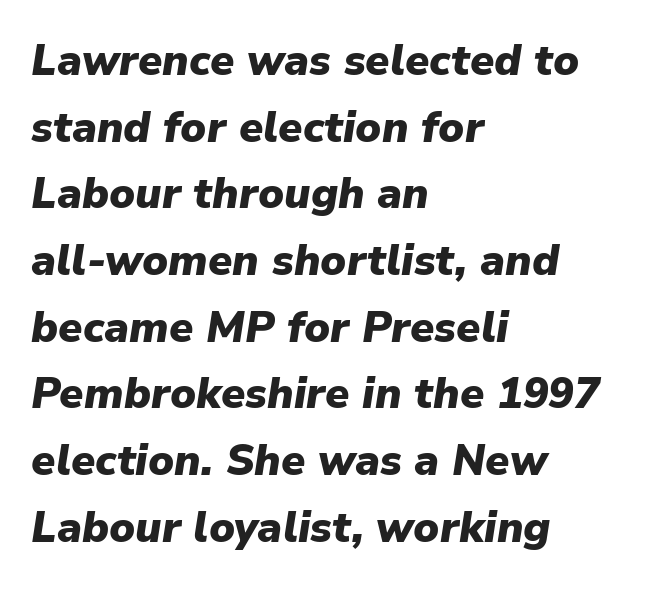
Typographic density is high because the face is bold. These lines are rendered in a variable-pitch font. Quick note: interline space is typical. The font's italic variant was chosen for this text. Short note: letters normally spaced.
